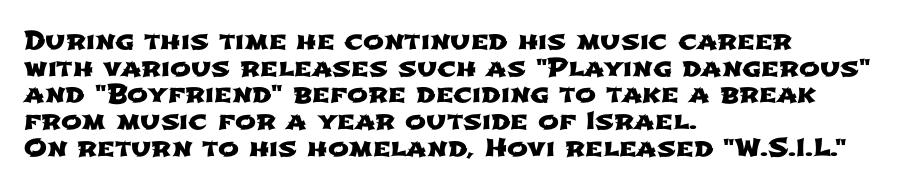
Q: Is the text underlined? A: No.
Q: How is the paragraph aligned? A: Left-aligned.
Q: Is the spacing between letters normal or unusually wide? A: Normal.
Q: Is the spacing between lines tight, normal or loose? A: Tight.
